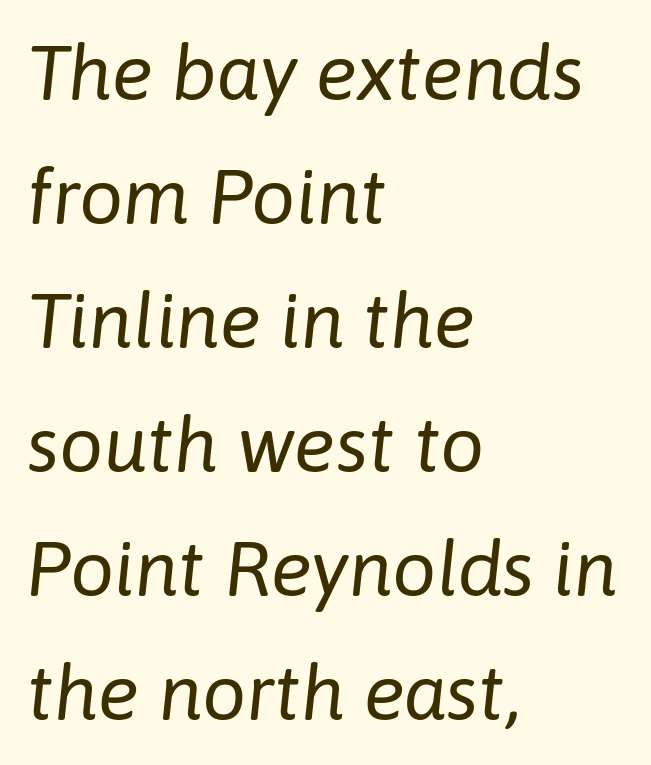
Line spacing here is normal. The letters are slanted; this is an italic face. Line starts are locked; line ends wander. The font sits on the lighter half of the weight spectrum, regular included.
